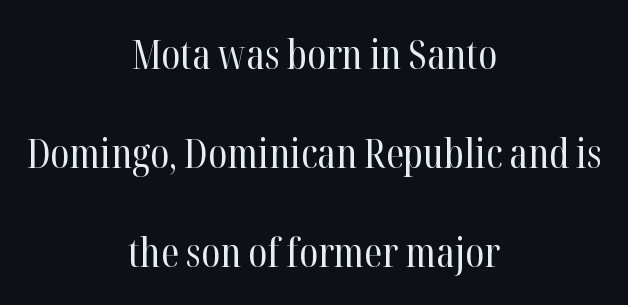
{"serif": "yes", "italic": "no", "bold": "no", "weight": "regular", "width": "condensed", "stroke_contrast": "high", "x_height": "medium", "monospaced": "no", "underline": "no", "align": "center", "line_spacing": "loose", "line_spacing_ratio": 2.41, "letter_spacing": "normal", "letter_spacing_em": 0.0, "glyph_px": 41}
